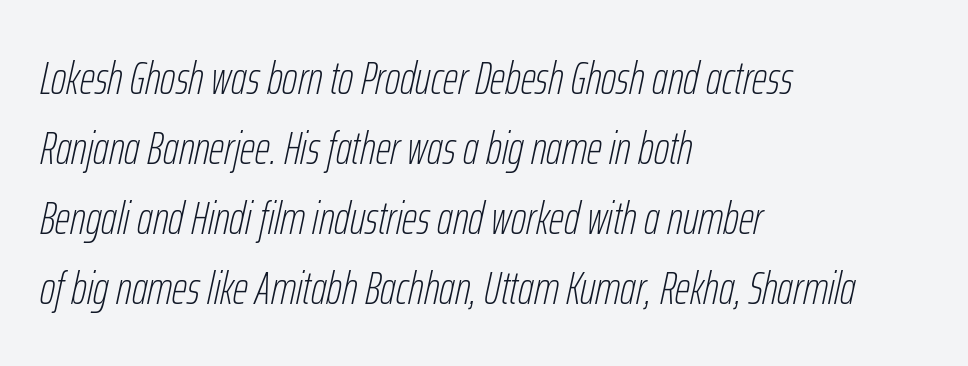
The image shows 47 px thin, condensed type, italic (leaning right); set left-aligned, normal line spacing (1.49x), normal letter spacing, not underlined; low stroke contrast and a medium x-height.
